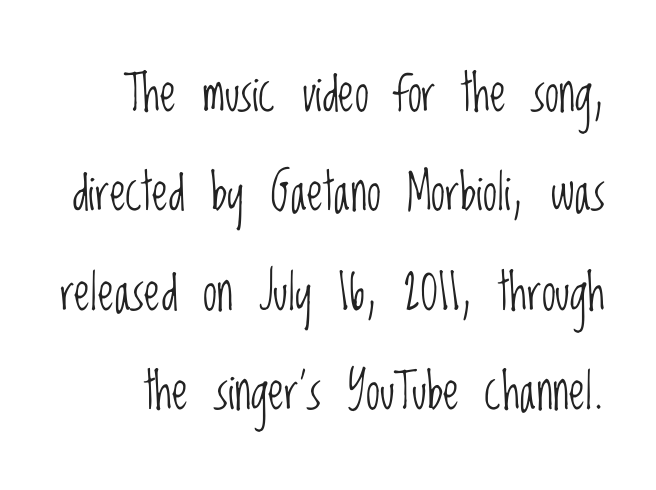
The image shows 51 px light, condensed sans-serif type, upright; set loose line spacing (1.95x), normal letter spacing, not underlined; low stroke contrast and a large x-height.
